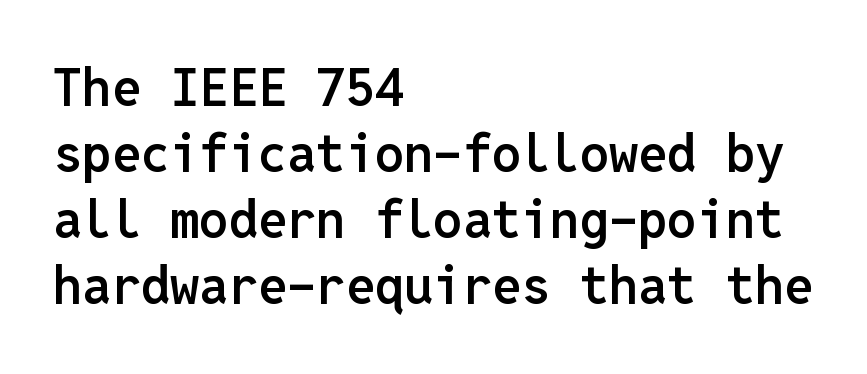
Q: Is the text bold? A: Semi-bold.
Q: Is the text italic (slanted)? A: No, it is upright.
Q: Is the typeface a serif or a sans-serif typeface? A: Sans-serif.
Q: Is the text underlined? A: No.
Q: How is the paragraph aligned? A: Left-aligned.
Q: Is the spacing between letters normal or unusually wide? A: Normal.
Q: Is the spacing between lines tight, normal or loose? A: Normal.
Q: Width (condensed, normal, or wide)? A: Normal.
Q: Stroke contrast? A: Low.
Q: x-height? A: Medium.
Q: Monospaced? A: Yes.
